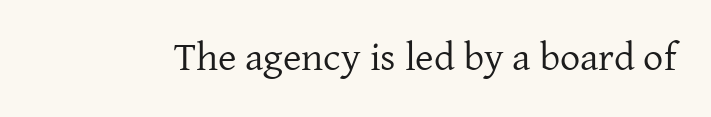
Q: Is the text bold? A: No.
Q: Is the text italic (slanted)? A: No, it is upright.
Q: Is the typeface a serif or a sans-serif typeface? A: Serif.
Q: Is the text underlined? A: No.
Q: Is the spacing between letters normal or unusually wide? A: Normal.
Q: Width (condensed, normal, or wide)? A: Normal.
Q: Stroke contrast? A: Low.
Q: x-height? A: Medium.
Q: Monospaced? A: No.
